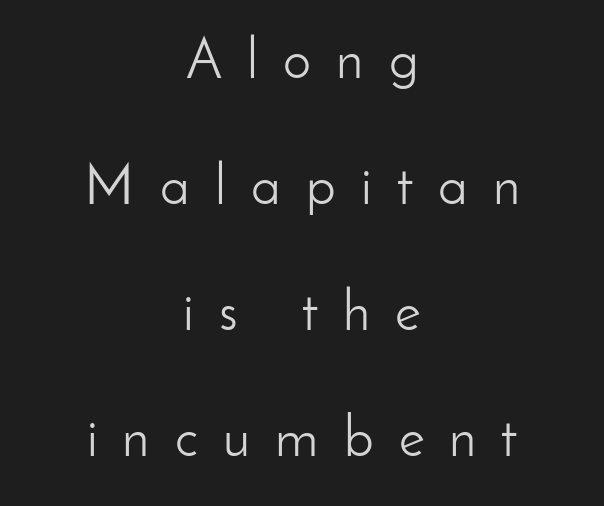
Q: Is the text bold? A: No.
Q: Is the text italic (slanted)? A: No, it is upright.
Q: Is the typeface a serif or a sans-serif typeface? A: Sans-serif.
Q: Is the text underlined? A: No.
Q: How is the paragraph aligned? A: Centered.
Q: Is the spacing between letters normal or unusually wide? A: Unusually wide.
Q: Is the spacing between lines tight, normal or loose? A: Loose.
Q: Width (condensed, normal, or wide)? A: Normal.
Q: Stroke contrast? A: Low.
Q: x-height? A: Small.
Q: Monospaced? A: No.
